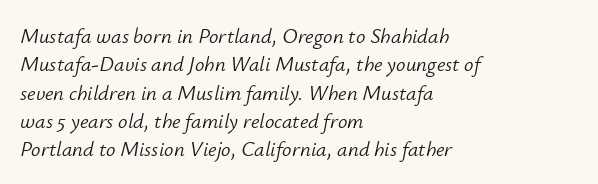
The image shows 21 px text type, italic (leaning right); set left-aligned, normal line spacing (1.35x), normal letter spacing, not underlined.
